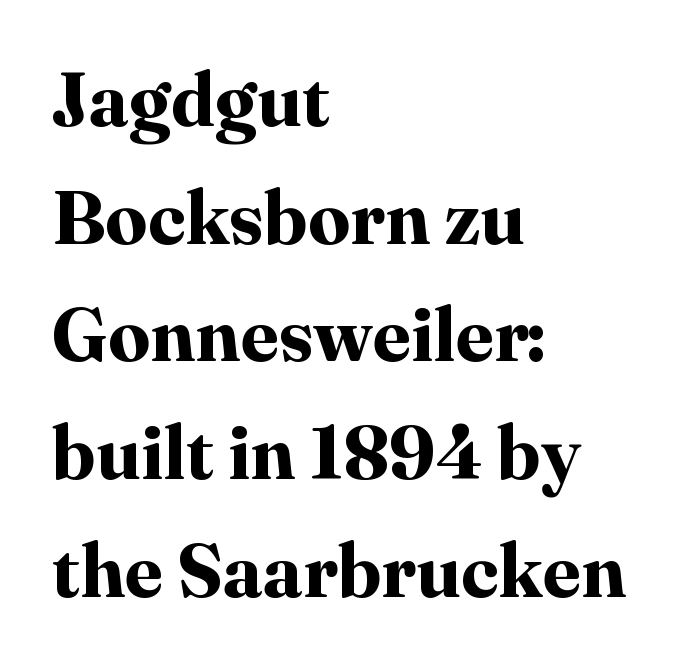
Quick note: underline off. Unlike italic type, these characters show no tilt at all. Visually the block forms a straight wall on the left and a jagged coastline on the right. A typesetter would call this proportional, since set widths differ per character. Regular leading.
